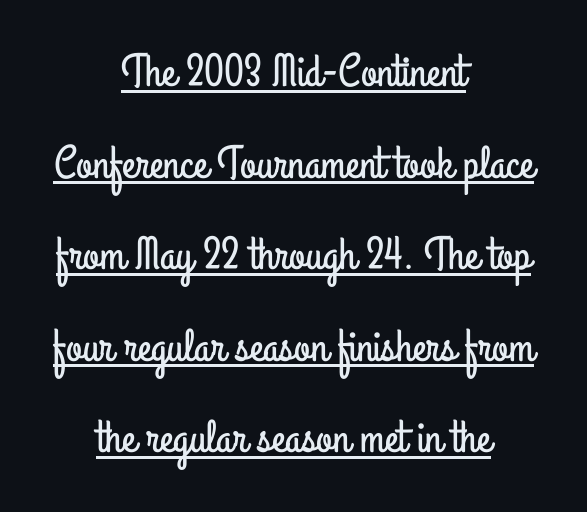
The image shows 46 px condensed sans-serif type, upright; set centered, loose line spacing (1.99x), normal letter spacing, underlined; low stroke contrast and a small x-height.
